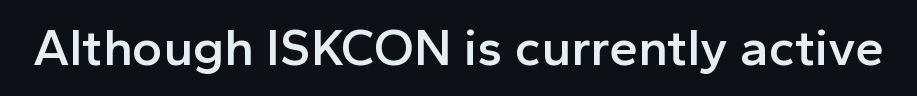
{"serif": "no", "italic": "no", "bold": "semi", "weight": "semibold", "width": "normal", "x_height": "medium", "monospaced": "no", "underline": "no", "letter_spacing": "normal", "letter_spacing_em": 0.0, "glyph_px": 52}
